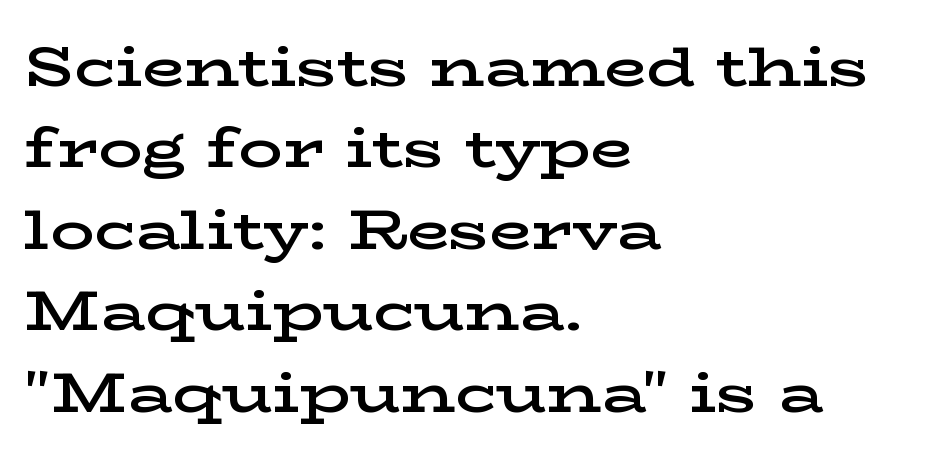
{"serif": "yes", "italic": "no", "bold": "semi", "weight": "semibold", "width": "wide", "stroke_contrast": "low", "x_height": "medium", "monospaced": "no", "underline": "no", "align": "left", "line_spacing": "normal", "line_spacing_ratio": 1.48, "letter_spacing": "normal", "letter_spacing_em": 0.0, "glyph_px": 55}
